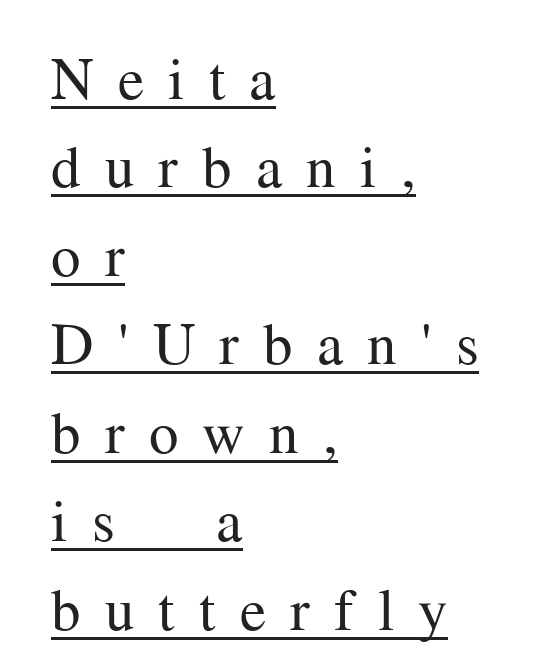
Q: Is the text bold? A: No.
Q: Is the text italic (slanted)? A: No, it is upright.
Q: Is the typeface a serif or a sans-serif typeface? A: Serif.
Q: Is the text underlined? A: Yes.
Q: How is the paragraph aligned? A: Left-aligned.
Q: Is the spacing between letters normal or unusually wide? A: Unusually wide.
Q: Is the spacing between lines tight, normal or loose? A: Normal.
Q: Width (condensed, normal, or wide)? A: Normal.
Q: Stroke contrast? A: Medium.
Q: x-height? A: Medium.
Q: Monospaced? A: No.
